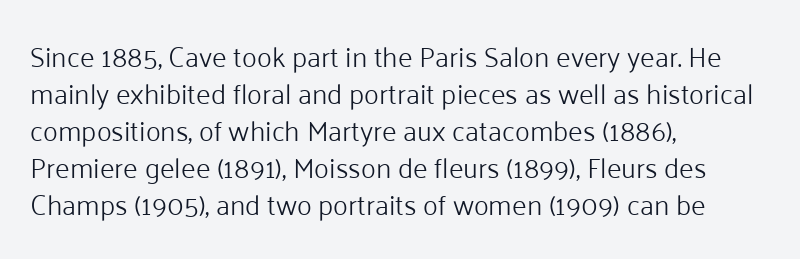
Descenders are the only things crossing below the line. The setting favours the left margin, as ordinary paragraphs usually do. The strokes are not fattened; the text isn't bold. Inter-character spacing is left at the font's built-in metrics.
